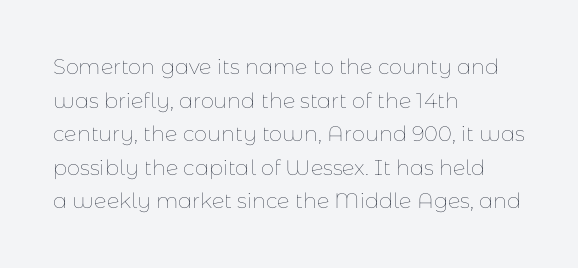
Q: Is the text bold? A: No.
Q: Is the text italic (slanted)? A: No, it is upright.
Q: Is the text underlined? A: No.
Q: How is the paragraph aligned? A: Left-aligned.
Q: Is the spacing between letters normal or unusually wide? A: Normal.
Q: Is the spacing between lines tight, normal or loose? A: Normal.
